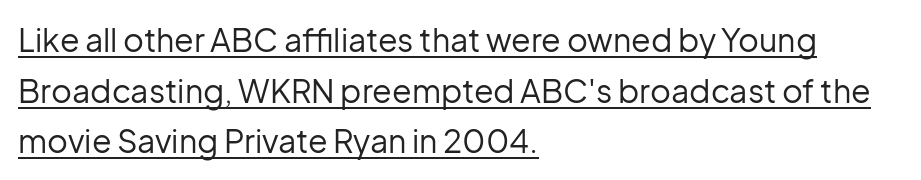
Q: Is the text bold? A: No.
Q: Is the text italic (slanted)? A: No, it is upright.
Q: Is the typeface a serif or a sans-serif typeface? A: Sans-serif.
Q: Is the text underlined? A: Yes.
Q: How is the paragraph aligned? A: Left-aligned.
Q: Is the spacing between letters normal or unusually wide? A: Normal.
Q: Is the spacing between lines tight, normal or loose? A: Normal.
Q: Width (condensed, normal, or wide)? A: Normal.
Q: Stroke contrast? A: Low.
Q: x-height? A: Medium.
Q: Monospaced? A: No.
